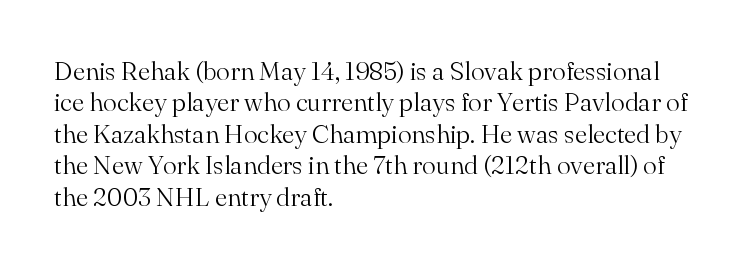
{"italic": "no", "bold": "no", "underline": "no", "align": "left", "line_spacing_ratio": 1.21, "letter_spacing": "normal", "letter_spacing_em": 0.0, "glyph_px": 26}
